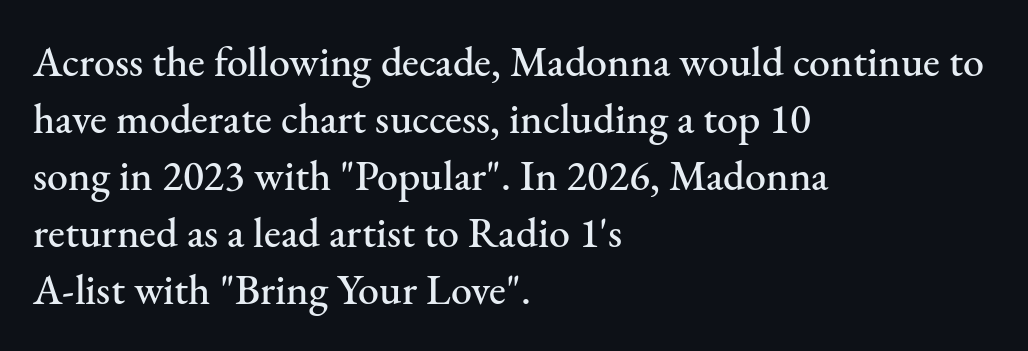
The image shows 42 px serif type, upright; set left-aligned, normal line spacing (1.36x), normal letter spacing, not underlined; medium stroke contrast and a small x-height.
